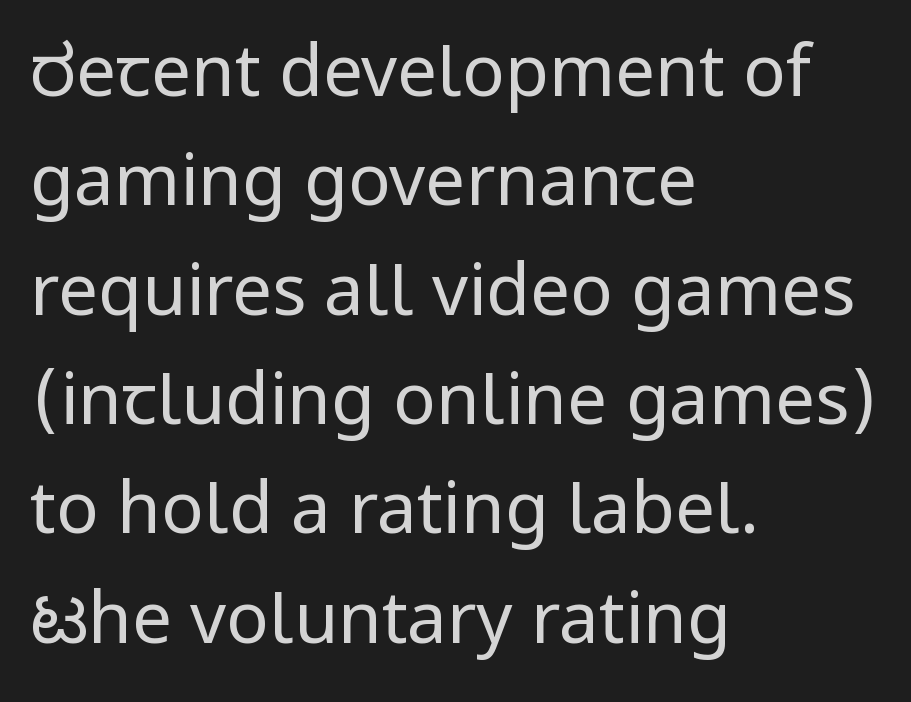
{"serif": "no", "italic": "no", "bold": "no", "weight": "regular", "width": "normal", "stroke_contrast": "low", "x_height": "medium", "monospaced": "no", "underline": "no", "align": "left", "line_spacing": "normal", "line_spacing_ratio": 1.54, "letter_spacing": "normal", "letter_spacing_em": 0.0, "glyph_px": 71}
